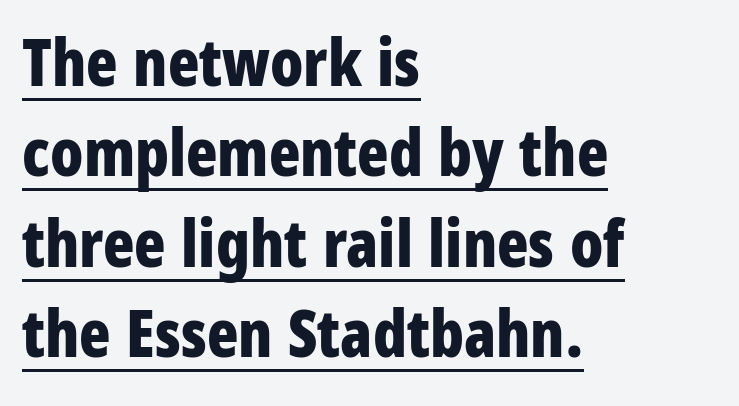
The image shows 65 px bold, condensed sans-serif type, upright; set left-aligned, normal line spacing (1.39x), normal letter spacing, underlined; low stroke contrast and a large x-height.
